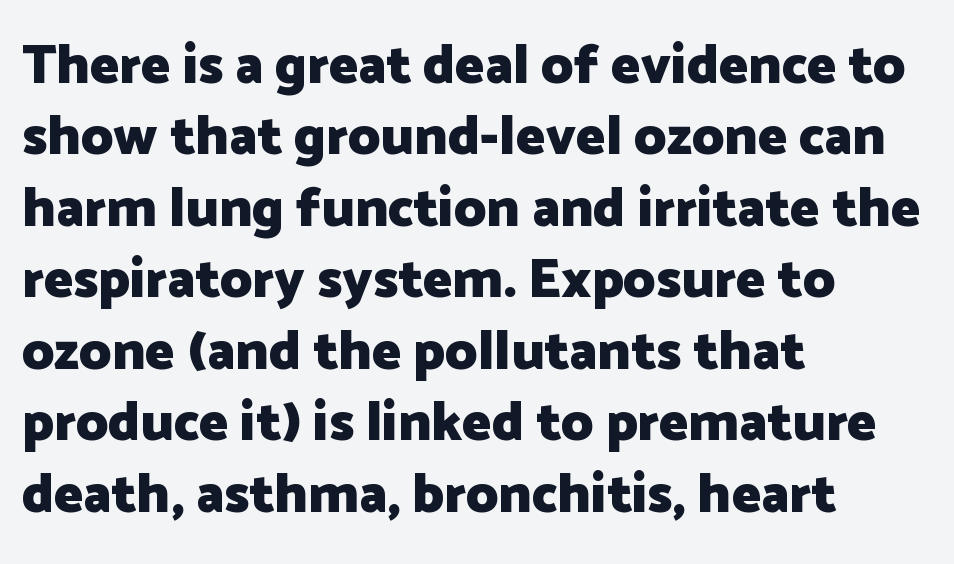
Classification — sans serif. Lines of text with bare space underneath. No extra tracking has been applied to these lines. Is there any slant? The stems are plumb. Character widths vary here, with narrow letters taking less room than wide ones.
